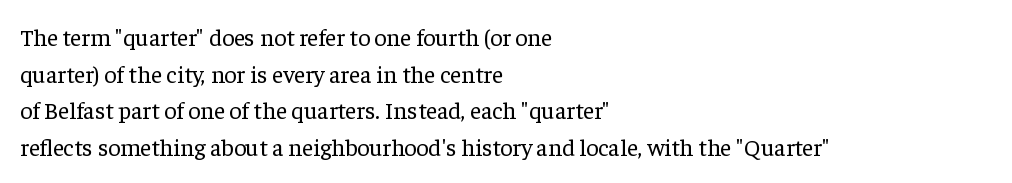
Standard letterfit; no display-style spreading of the glyphs. No chunkiness to these letters — they're not bold. This is roman type, the default non-slanted kind. Does the copy run flush right? No — it runs flush left.
